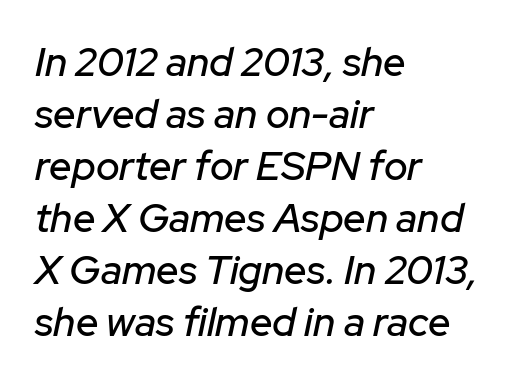
{"italic": "yes", "lean": "right", "slant_degrees": 12, "width": "normal", "stroke_contrast": "low", "x_height": "medium", "monospaced": "no", "underline": "no", "align": "left", "line_spacing": "normal", "line_spacing_ratio": 1.3, "letter_spacing": "normal", "letter_spacing_em": 0.0, "glyph_px": 40}
